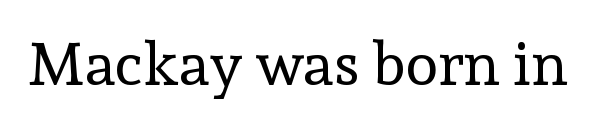
Q: Is the text bold? A: No.
Q: Is the text italic (slanted)? A: No, it is upright.
Q: Is the typeface a serif or a sans-serif typeface? A: Serif.
Q: Is the text underlined? A: No.
Q: Is the spacing between letters normal or unusually wide? A: Normal.
Q: Width (condensed, normal, or wide)? A: Normal.
Q: x-height? A: Medium.
Q: Monospaced? A: No.
